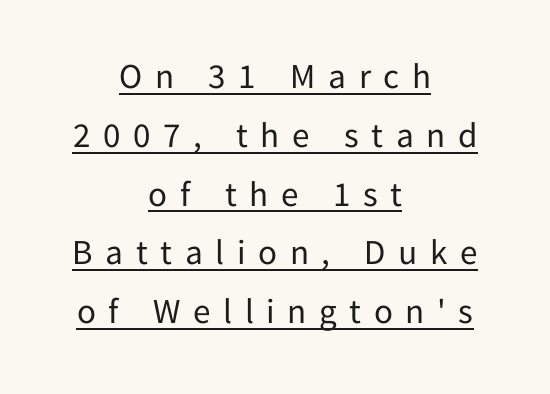
The passage shown is underscored from start to finish. Unbolded letterforms with no extra heft. The rag falls on both sides of this text block equally. Regular leading. Grotesque or geometric, the face here clearly has no serifs. Think of a printed novel: that variable character pitch is what you see here.
